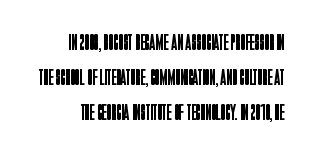
The image shows 23 px text type, upright; set normal line spacing (1.52x), normal letter spacing, not underlined.
